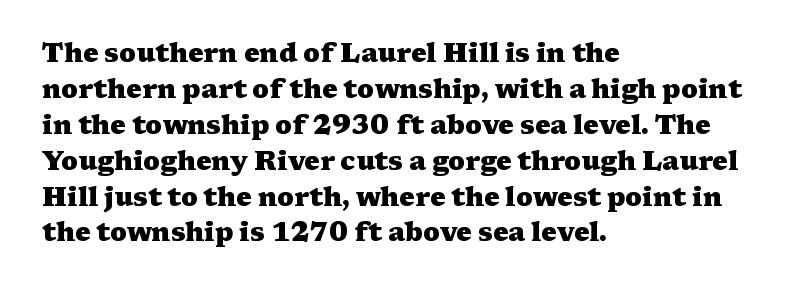
The image shows 26 px bold type, upright; set left-aligned, normal line spacing (1.38x), normal letter spacing, not underlined.
